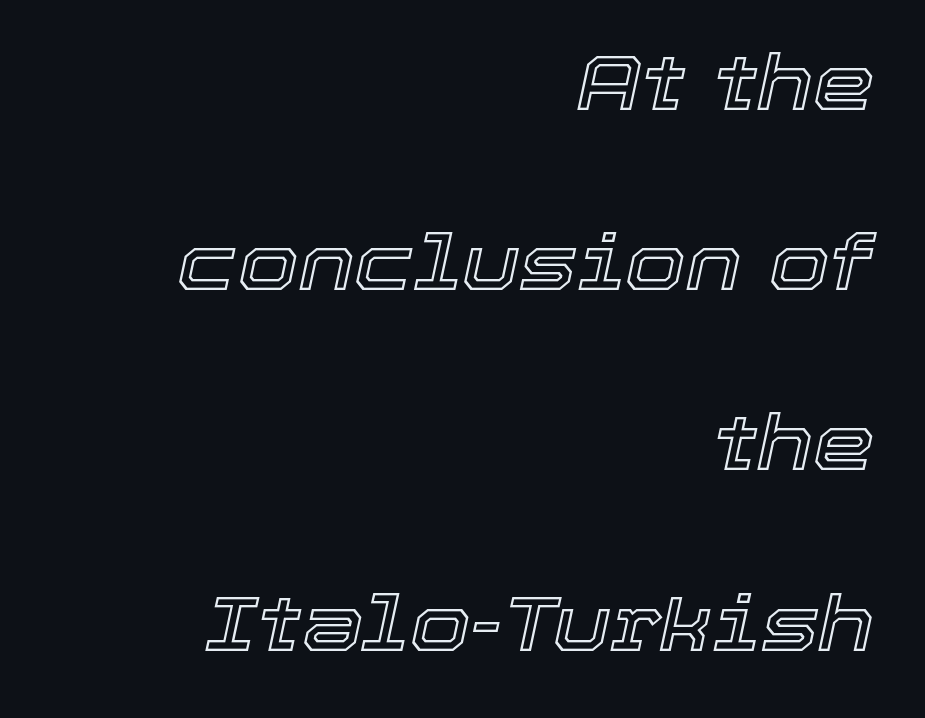
The setting favours the right margin, as signatures and pull-quotes sometimes do. The letterforms sit shoulder to shoulder at normal distance. These lines stand farther apart than default settings would place them. The passage shown is typed in a proportional face where columns would drift.
